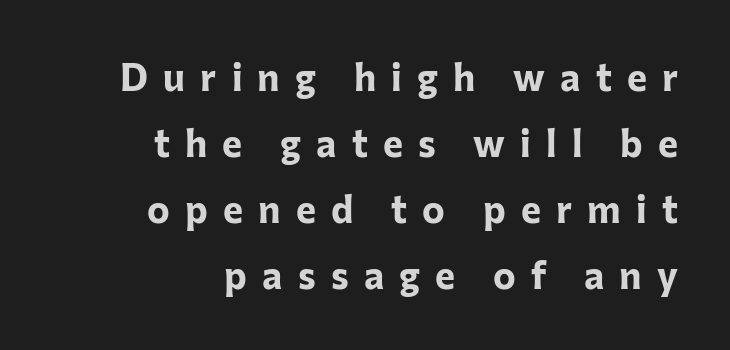
Q: Is the text bold? A: Yes.
Q: Is the text italic (slanted)? A: No, it is upright.
Q: Is the typeface a serif or a sans-serif typeface? A: Sans-serif.
Q: Is the text underlined? A: No.
Q: How is the paragraph aligned? A: Right-aligned.
Q: Is the spacing between letters normal or unusually wide? A: Unusually wide.
Q: Width (condensed, normal, or wide)? A: Normal.
Q: Stroke contrast? A: Low.
Q: x-height? A: Medium.
Q: Monospaced? A: No.
